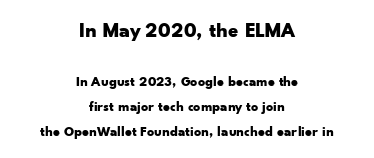
The image shows 21 px bold type, upright; set centered, line spacing 1.81x, normal letter spacing, not underlined; the first (top) block is 1.5x larger.
